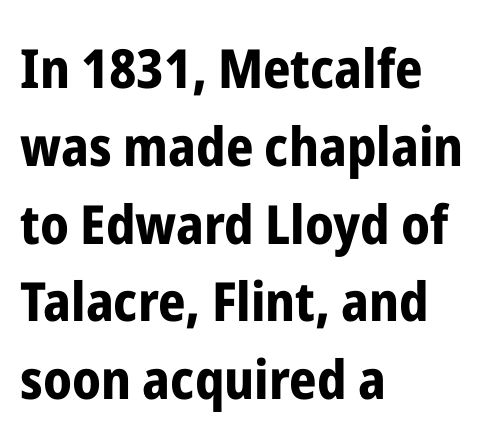
The image shows 54 px bold, condensed sans-serif type, upright; set left-aligned, normal line spacing (1.44x), normal letter spacing, not underlined; low stroke contrast and a medium x-height.
